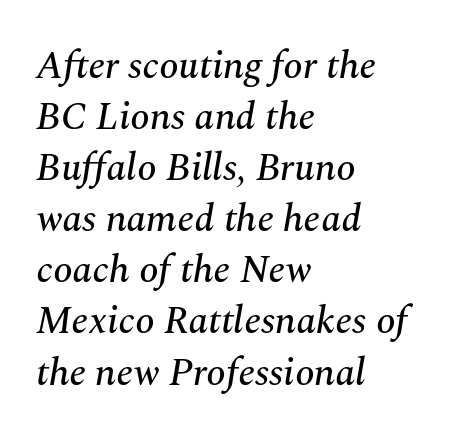
Q: Is the text italic (slanted)? A: Yes, it leans right by about 10 degrees.
Q: Is the typeface a serif or a sans-serif typeface? A: Serif.
Q: Is the text underlined? A: No.
Q: How is the paragraph aligned? A: Left-aligned.
Q: Is the spacing between letters normal or unusually wide? A: Normal.
Q: Is the spacing between lines tight, normal or loose? A: Normal.
Q: Width (condensed, normal, or wide)? A: Normal.
Q: Stroke contrast? A: Medium.
Q: x-height? A: Medium.
Q: Monospaced? A: No.
